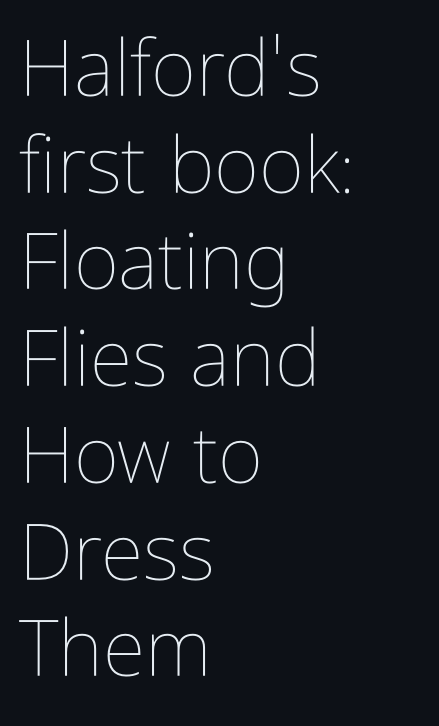
The image shows 78 px thin, condensed type, upright; set left-aligned, line spacing 1.24x, normal letter spacing, not underlined; low stroke contrast and a medium x-height.
